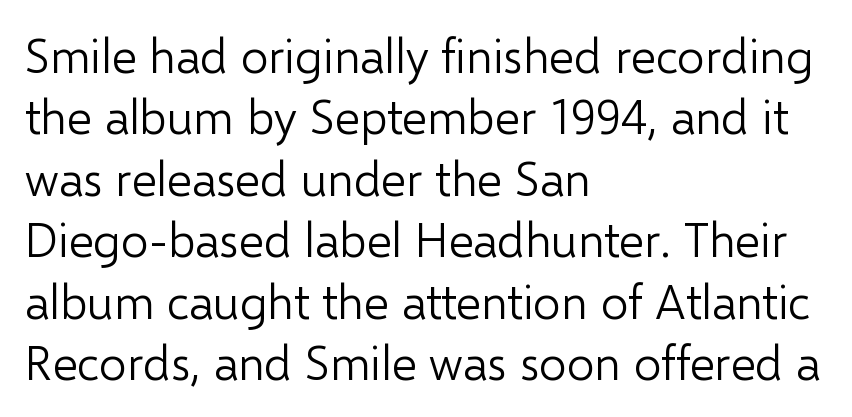
The image shows 48 px light sans-serif type, upright; set left-aligned, normal line spacing (1.28x), normal letter spacing, not underlined; low stroke contrast and a medium x-height.
